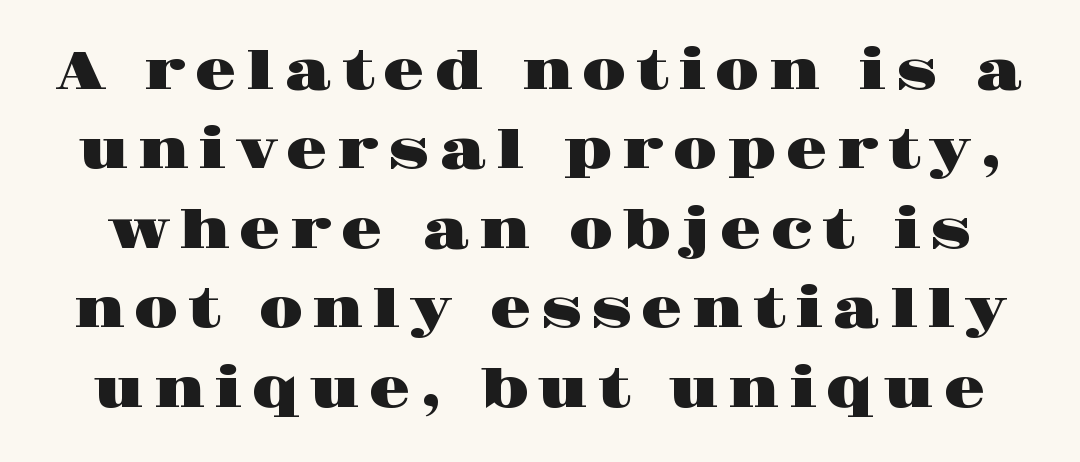
Q: Is the text italic (slanted)? A: No, it is upright.
Q: Is the typeface a serif or a sans-serif typeface? A: Serif.
Q: Is the text underlined? A: No.
Q: Is the spacing between lines tight, normal or loose? A: Normal.
Q: Width (condensed, normal, or wide)? A: Wide.
Q: Stroke contrast? A: High.
Q: x-height? A: Large.
Q: Monospaced? A: No.
